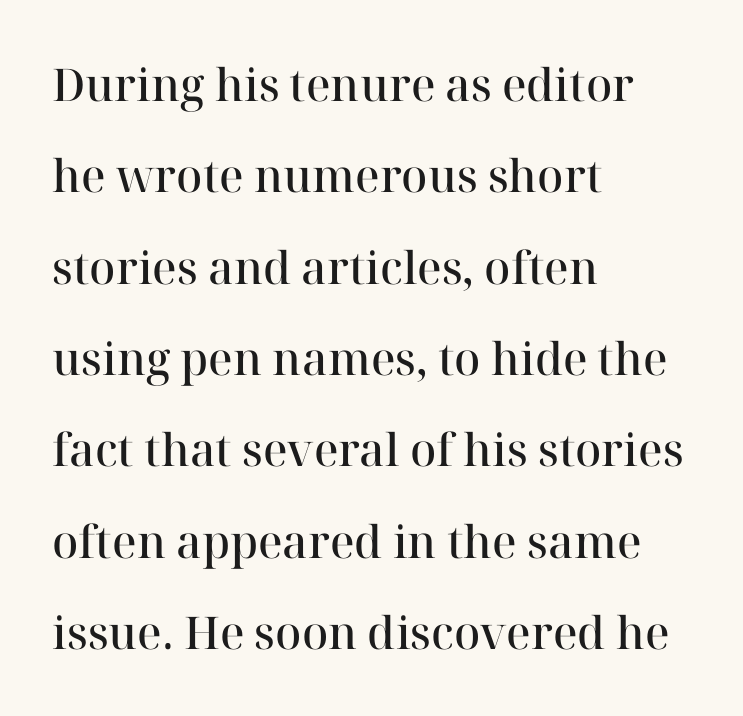
The compositor pushed each line to the left boundary. How would I describe the line gaps? Wide and relaxed. The font's upright variant was chosen for this text. On the weight axis this lands at semibold, roughly 600.
